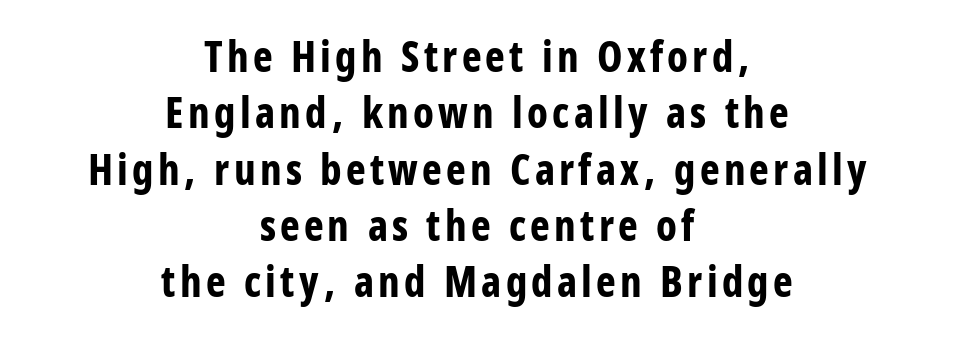
Q: Is the text bold? A: Yes.
Q: Is the text italic (slanted)? A: No, it is upright.
Q: Is the typeface a serif or a sans-serif typeface? A: Sans-serif.
Q: Is the text underlined? A: No.
Q: How is the paragraph aligned? A: Centered.
Q: Is the spacing between lines tight, normal or loose? A: Normal.
Q: Width (condensed, normal, or wide)? A: Condensed.
Q: Stroke contrast? A: Low.
Q: x-height? A: Large.
Q: Monospaced? A: No.
